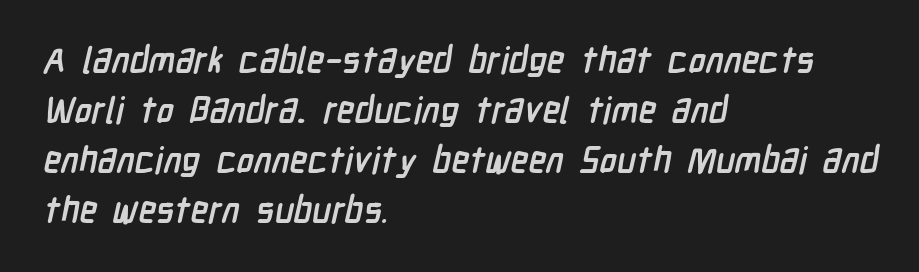
The image shows 36 px semibold, condensed sans-serif type; set left-aligned, normal line spacing (1.39x), normal letter spacing, not underlined; low stroke contrast and a medium x-height.
